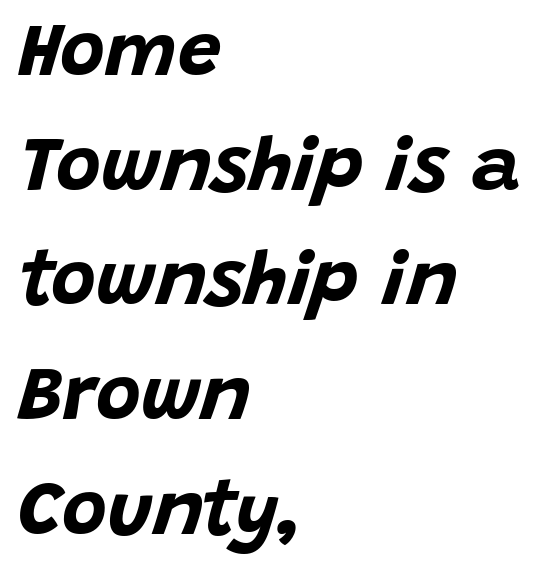
Q: Is the text bold? A: Yes.
Q: Is the text italic (slanted)? A: Yes, it leans right by about 15 degrees.
Q: Is the text underlined? A: No.
Q: How is the paragraph aligned? A: Left-aligned.
Q: Is the spacing between letters normal or unusually wide? A: Normal.
Q: Is the spacing between lines tight, normal or loose? A: Normal.
Q: Width (condensed, normal, or wide)? A: Normal.
Q: Stroke contrast? A: Low.
Q: x-height? A: Large.
Q: Monospaced? A: No.
